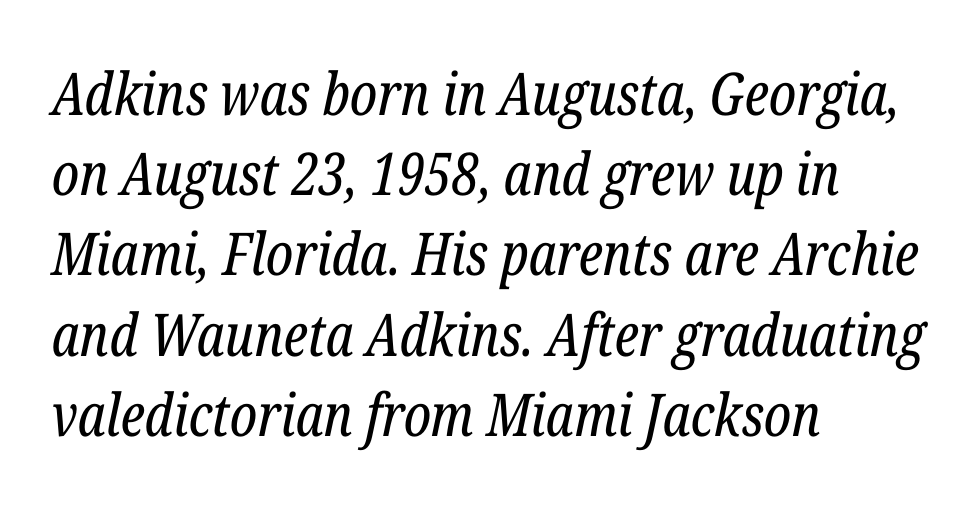
The image shows 59 px regular-weight, condensed serif type, italic (leaning right); set left-aligned, normal line spacing (1.36x), normal letter spacing, not underlined; low stroke contrast and a medium x-height.
